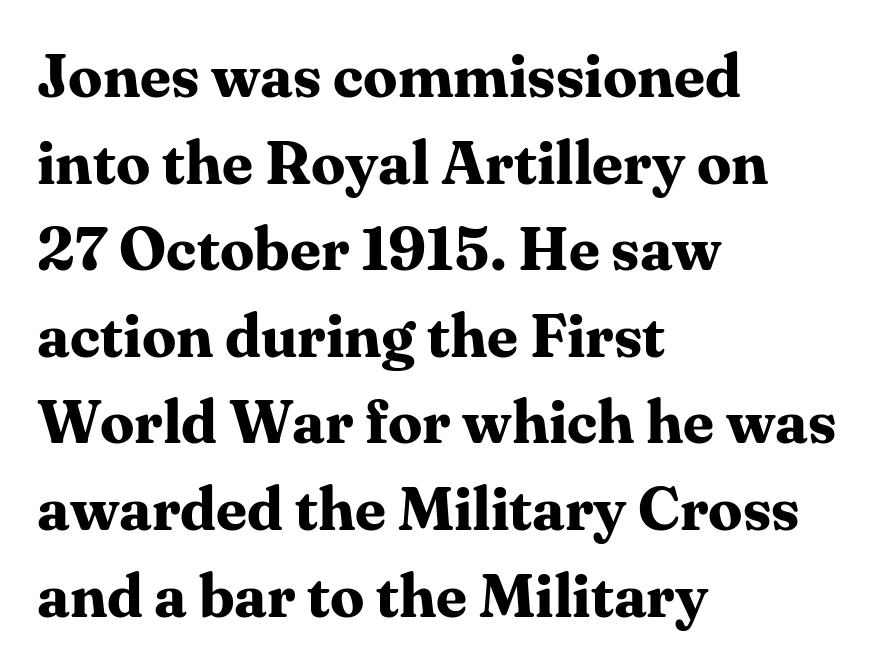
The image shows 61 px bold serif type, upright; set left-aligned, normal line spacing (1.42x), normal letter spacing, not underlined; medium stroke contrast and a medium x-height.
